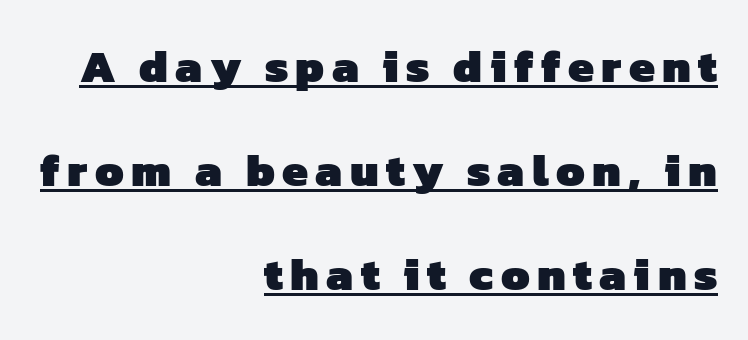
Examine the stroke ends and you'll find no serifs. The rendering anchors every line to the right-hand side. Caption: bold face, heavy strokes. What decoration does the sample have? An underline. These lines are rendered in a variable-pitch font.
